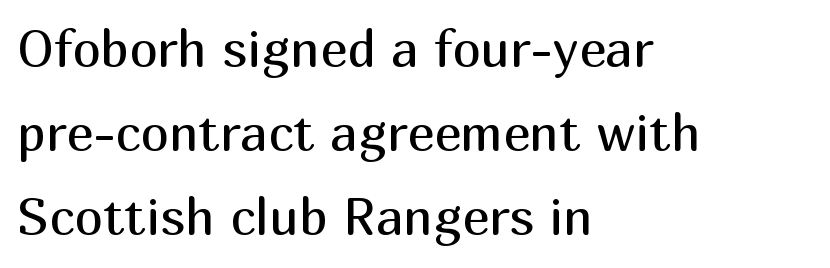
{"serif": "no", "italic": "no", "bold": "no", "weight": "regular", "width": "normal", "stroke_contrast": "medium", "x_height": "medium", "monospaced": "no", "underline": "no", "align": "left", "line_spacing": "normal", "line_spacing_ratio": 1.65, "letter_spacing": "normal", "letter_spacing_em": 0.0, "glyph_px": 51}
